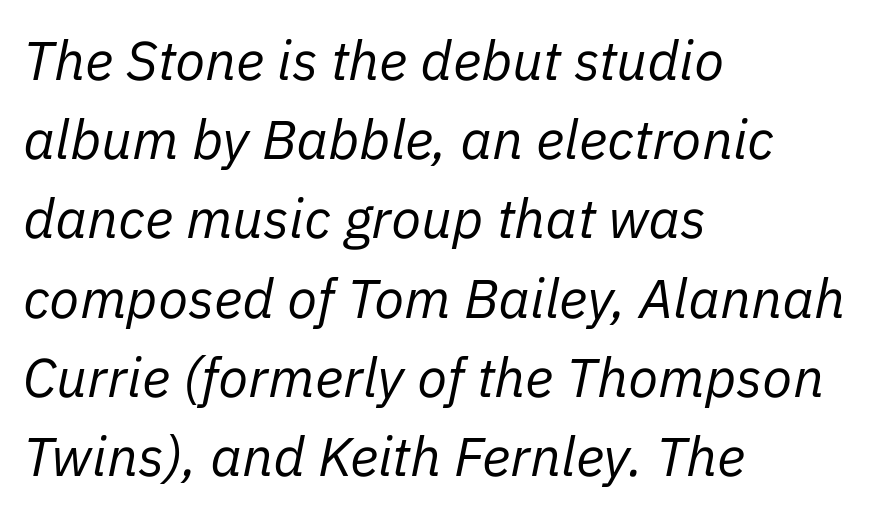
A quiet, ordinary-to-light weight characterises the typeface. Compared with ordinary roman type, these characters are visibly tilted. Default kerning and tracking; the words read as compact shapes. Each letter keeps its own natural width here, so spacing adapts to shape. The setting favours the left margin, as ordinary paragraphs usually do.
